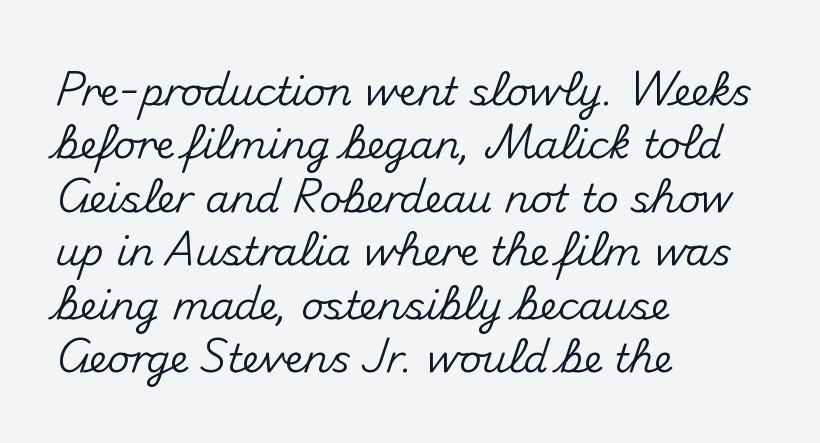
The rendering uses natural spacing where letterforms have individual widths. Honestly, there is no underline to notice here at all. You could call the tracking neutral — neither tight nor loose.
